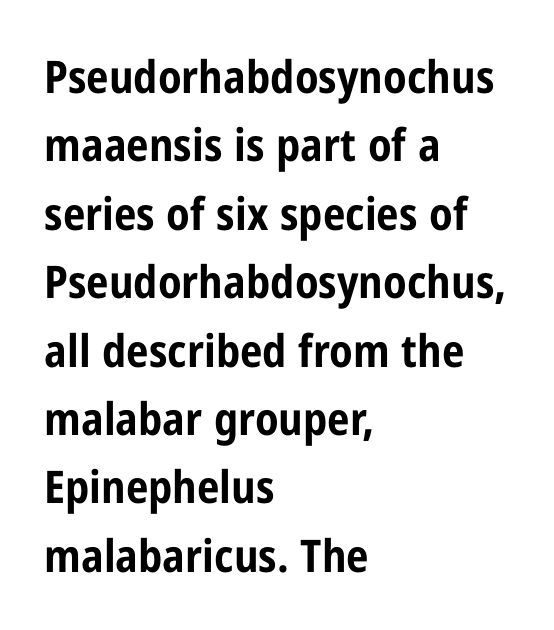
Q: Is the text bold? A: Yes.
Q: Is the text italic (slanted)? A: No, it is upright.
Q: Is the typeface a serif or a sans-serif typeface? A: Sans-serif.
Q: Is the text underlined? A: No.
Q: How is the paragraph aligned? A: Left-aligned.
Q: Is the spacing between letters normal or unusually wide? A: Normal.
Q: Is the spacing between lines tight, normal or loose? A: Normal.
Q: Width (condensed, normal, or wide)? A: Condensed.
Q: Stroke contrast? A: Low.
Q: x-height? A: Medium.
Q: Monospaced? A: No.
